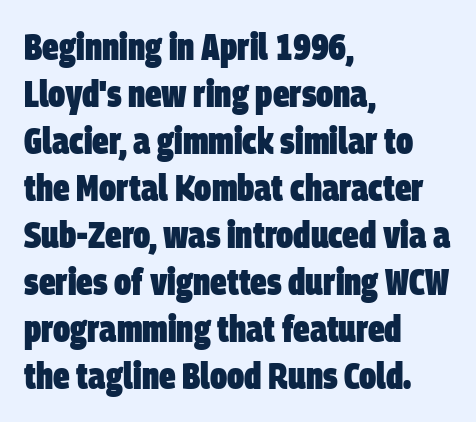
The image shows 37 px heavy, condensed sans-serif type; set left-aligned, normal line spacing (1.27x), normal letter spacing, not underlined; low stroke contrast and a large x-height.
